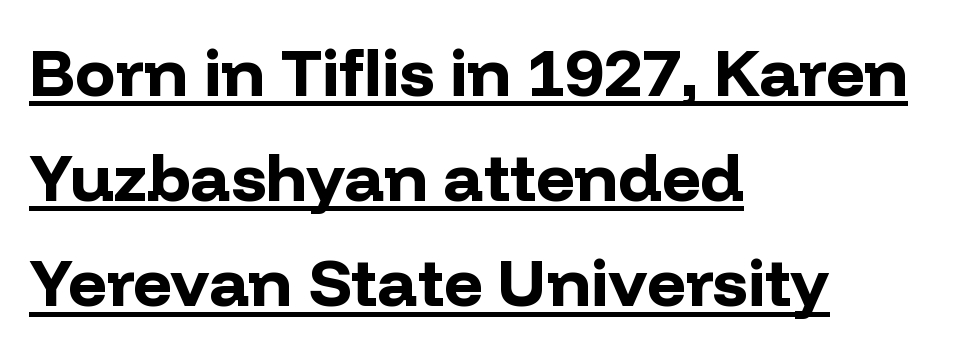
Q: Is the text bold? A: Yes.
Q: Is the text italic (slanted)? A: No, it is upright.
Q: Is the typeface a serif or a sans-serif typeface? A: Sans-serif.
Q: Is the text underlined? A: Yes.
Q: How is the paragraph aligned? A: Left-aligned.
Q: Is the spacing between letters normal or unusually wide? A: Normal.
Q: Is the spacing between lines tight, normal or loose? A: Normal.
Q: Width (condensed, normal, or wide)? A: Normal.
Q: Stroke contrast? A: Low.
Q: x-height? A: Medium.
Q: Monospaced? A: No.
